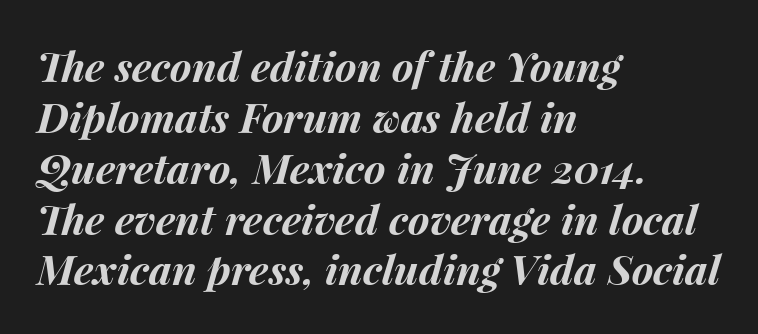
The image shows 41 px bold type, italic (leaning right); set left-aligned, line spacing 1.24x, normal letter spacing, not underlined; medium stroke contrast and a medium x-height.
